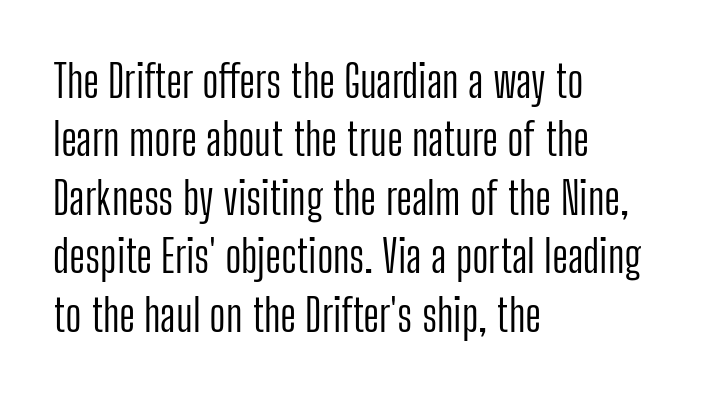
Q: Is the text bold? A: No.
Q: Is the text italic (slanted)? A: No, it is upright.
Q: Is the typeface a serif or a sans-serif typeface? A: Sans-serif.
Q: Is the text underlined? A: No.
Q: How is the paragraph aligned? A: Left-aligned.
Q: Is the spacing between letters normal or unusually wide? A: Normal.
Q: Is the spacing between lines tight, normal or loose? A: Normal.
Q: Width (condensed, normal, or wide)? A: Condensed.
Q: Stroke contrast? A: Low.
Q: x-height? A: Medium.
Q: Monospaced? A: No.
